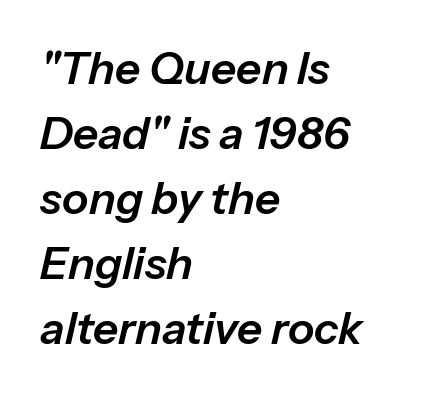
Q: Is the text italic (slanted)? A: Yes, it leans right by about 13 degrees.
Q: Is the text underlined? A: No.
Q: How is the paragraph aligned? A: Left-aligned.
Q: Is the spacing between letters normal or unusually wide? A: Normal.
Q: Is the spacing between lines tight, normal or loose? A: Normal.
Q: Width (condensed, normal, or wide)? A: Normal.
Q: Stroke contrast? A: Low.
Q: x-height? A: Medium.
Q: Monospaced? A: No.
